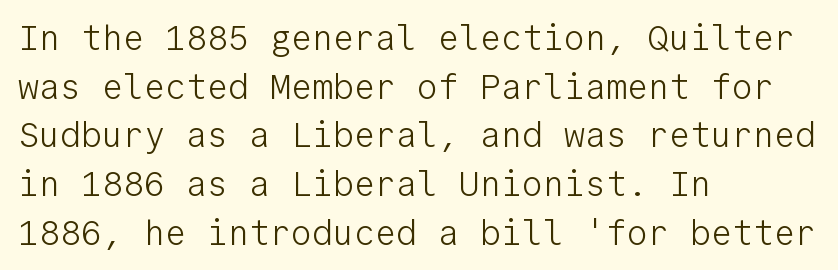
Weight: regular or lighter. Does the type have serifs? No, each stem ends abruptly. Spacing verdict: monospaced, one width for all characters. Short note: letters normally spaced. Nope, not italic — everything's standing straight.
